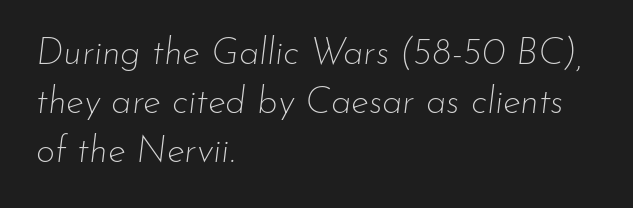
{"italic": "yes", "lean": "right", "slant_degrees": 7, "bold": "no", "weight": "thin", "width": "normal", "stroke_contrast": "low", "x_height": "small", "monospaced": "no", "underline": "no", "align": "left", "line_spacing": "normal", "line_spacing_ratio": 1.32, "letter_spacing": "normal", "letter_spacing_em": 0.0, "glyph_px": 37}
